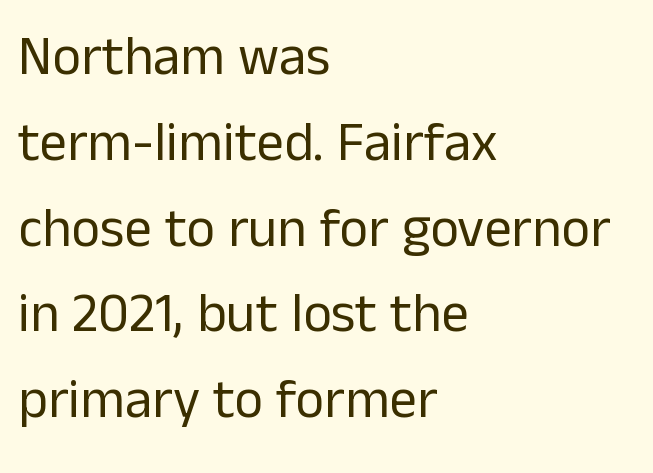
Plain, unruled lines of type. Notice how descenders clear the ascenders below comfortably — that's standard leading. Grotesque or geometric, the face here clearly has no serifs. Every character sits straight up, as roman type does. In terms of letterspacing, this is plain default setting. Think standard paragraph weight, or any step lighter than that.
